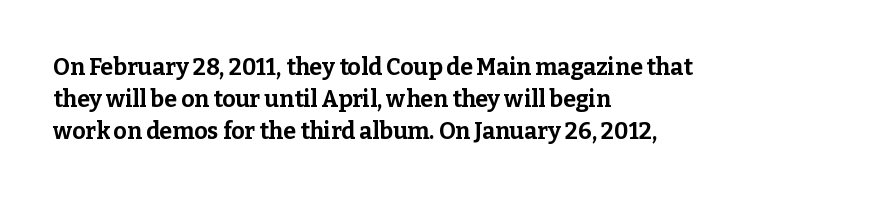
Q: Is the text bold? A: Yes.
Q: Is the text italic (slanted)? A: No, it is upright.
Q: Is the text underlined? A: No.
Q: How is the paragraph aligned? A: Left-aligned.
Q: Is the spacing between letters normal or unusually wide? A: Normal.
Q: Is the spacing between lines tight, normal or loose? A: Normal.
